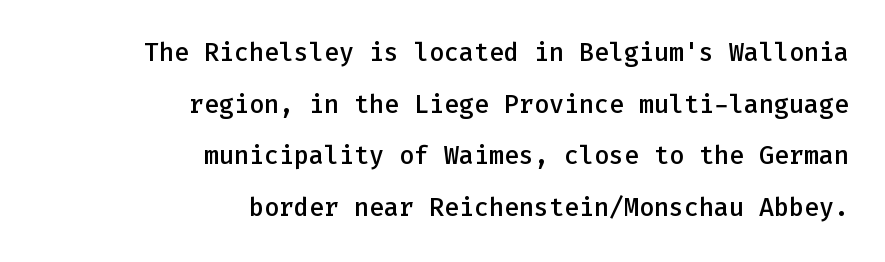
Q: Is the text bold? A: Semi-bold.
Q: Is the text italic (slanted)? A: No, it is upright.
Q: Is the text underlined? A: No.
Q: How is the paragraph aligned? A: Right-aligned.
Q: Is the spacing between letters normal or unusually wide? A: Normal.
Q: Is the spacing between lines tight, normal or loose? A: Loose.
